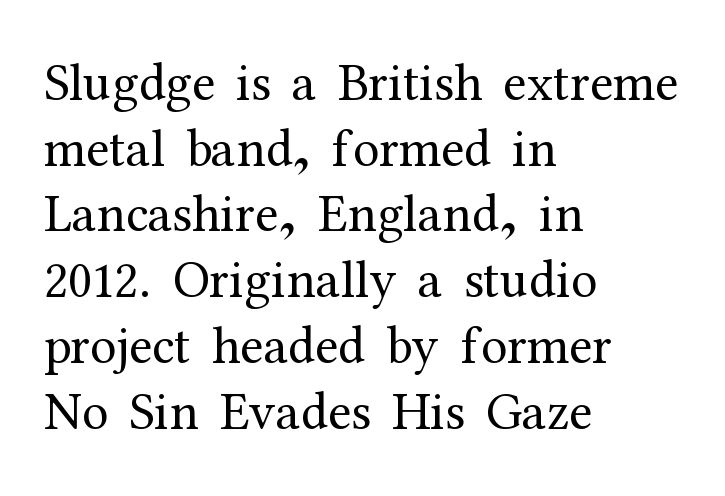
The image shows 53 px regular-weight serif type, upright; set left-aligned, line spacing 1.24x, normal letter spacing, not underlined; medium stroke contrast and a medium x-height.
